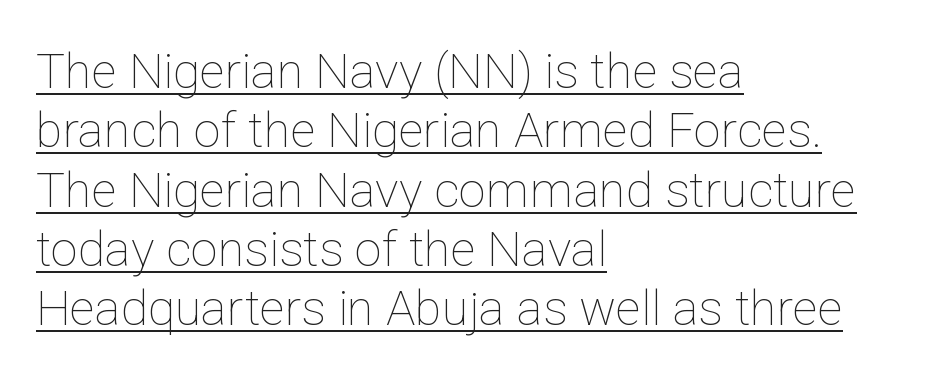
{"italic": "no", "bold": "no", "weight": "thin", "width": "normal", "stroke_contrast": "low", "x_height": "medium", "monospaced": "no", "underline": "yes", "align": "left", "line_spacing_ratio": 1.21, "letter_spacing": "normal", "letter_spacing_em": 0.0, "glyph_px": 49}
